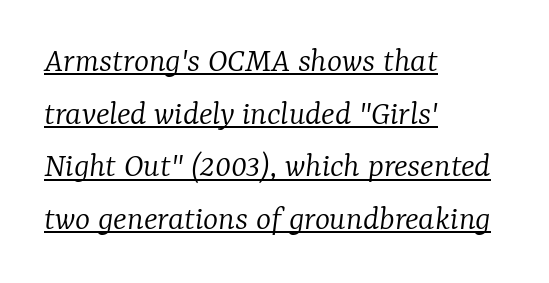
The image shows 36 px light serif type, italic (leaning right); set left-aligned, normal line spacing (1.46x), normal letter spacing, underlined; low stroke contrast and a medium x-height.
